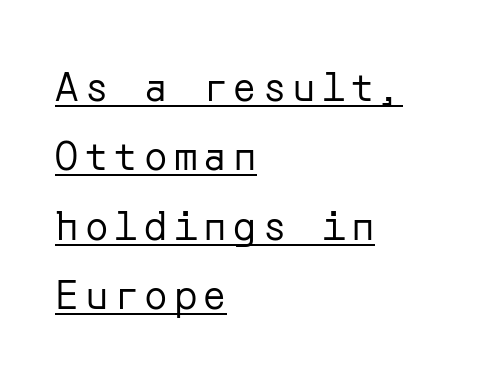
{"serif": "no", "italic": "no", "bold": "no", "weight": "regular", "width": "normal", "stroke_contrast": "low", "x_height": "medium", "underline": "yes", "align": "left", "line_spacing_ratio": 1.78, "glyph_px": 39}
